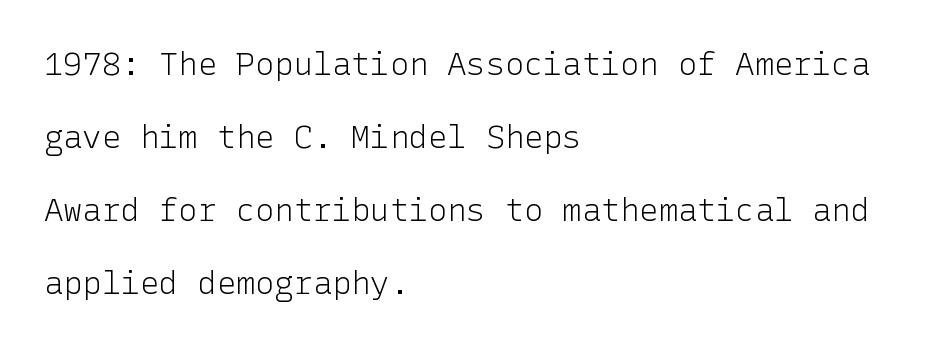
Q: Is the text bold? A: No.
Q: Is the text italic (slanted)? A: No, it is upright.
Q: Is the typeface a serif or a sans-serif typeface? A: Sans-serif.
Q: Is the text underlined? A: No.
Q: How is the paragraph aligned? A: Left-aligned.
Q: Is the spacing between letters normal or unusually wide? A: Normal.
Q: Is the spacing between lines tight, normal or loose? A: Loose.
Q: Width (condensed, normal, or wide)? A: Normal.
Q: Stroke contrast? A: Low.
Q: x-height? A: Medium.
